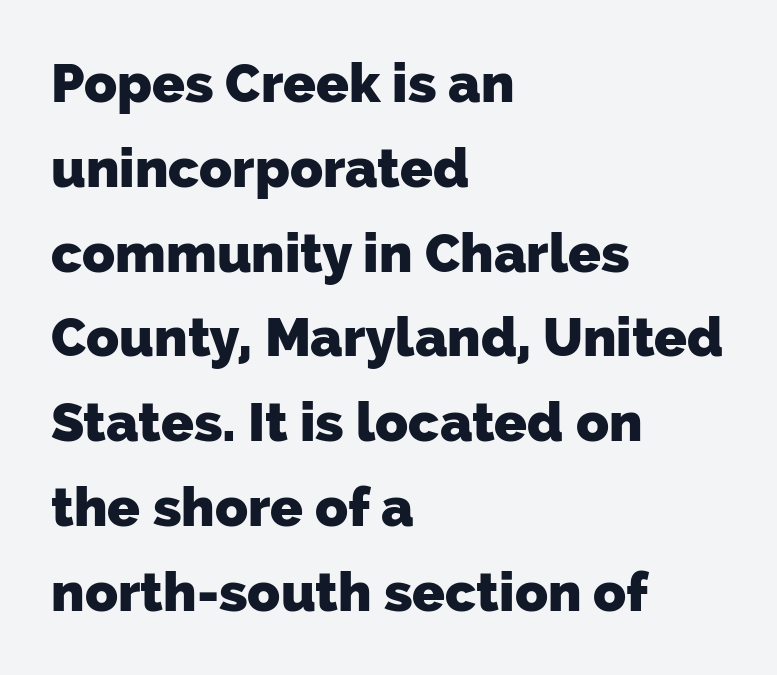
The image shows 54 px heavy sans-serif type; set left-aligned, normal line spacing (1.57x), normal letter spacing, not underlined; low stroke contrast and a medium x-height.
